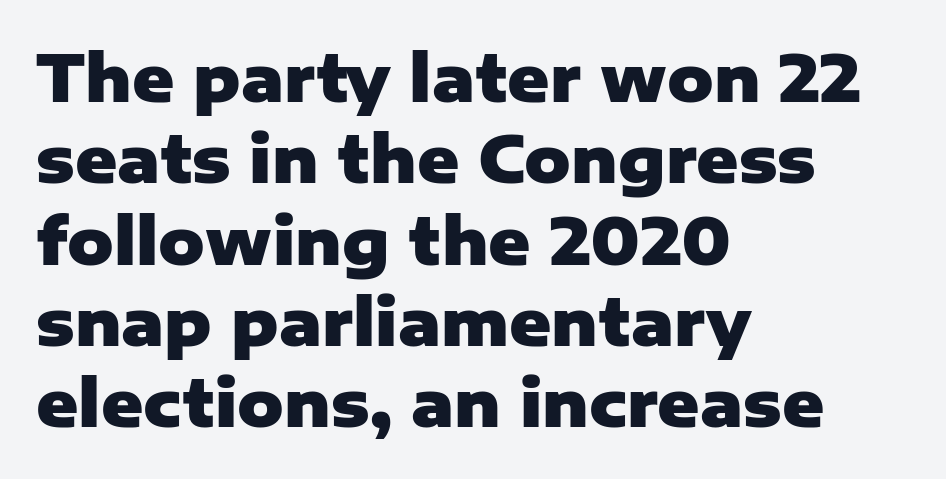
{"serif": "no", "italic": "no", "bold": "yes", "weight": "heavy", "width": "normal", "stroke_contrast": "low", "x_height": "medium", "monospaced": "no", "underline": "no", "align": "left", "line_spacing": "normal", "line_spacing_ratio": 1.27, "letter_spacing": "normal", "letter_spacing_em": 0.0, "glyph_px": 64}
